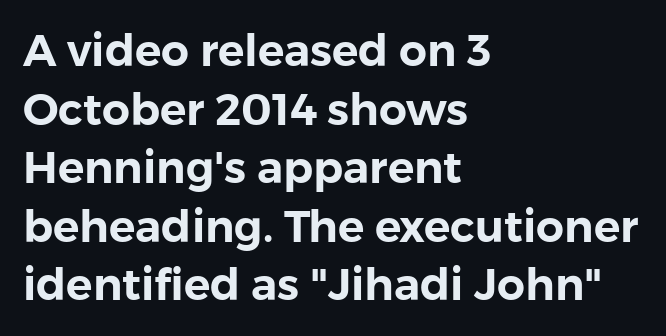
The image shows 44 px sans-serif type, upright; set left-aligned, normal line spacing (1.33x), normal letter spacing, not underlined; low stroke contrast and a medium x-height.
